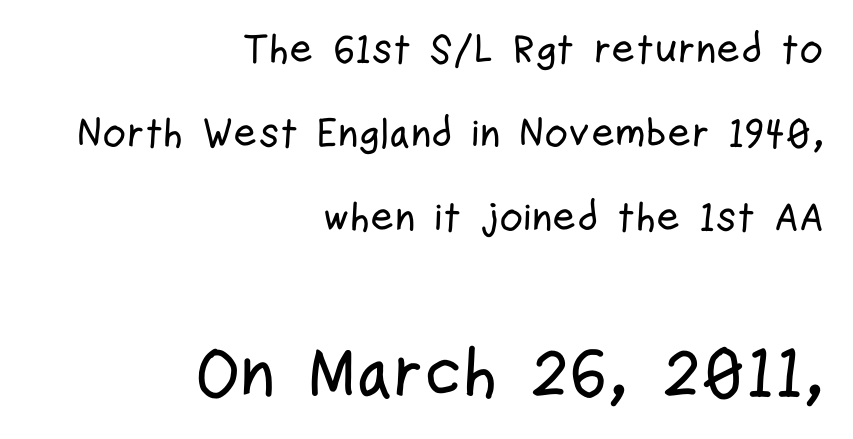
{"serif": "no", "italic": "no", "width": "condensed", "stroke_contrast": "low", "x_height": "medium", "monospaced": "no", "underline": "no", "align": "right", "line_spacing": "loose", "line_spacing_ratio": 2.05, "letter_spacing": "normal", "letter_spacing_em": 0.0, "larger_block": "second", "size_ratio": 1.73, "glyph_px": 71}
